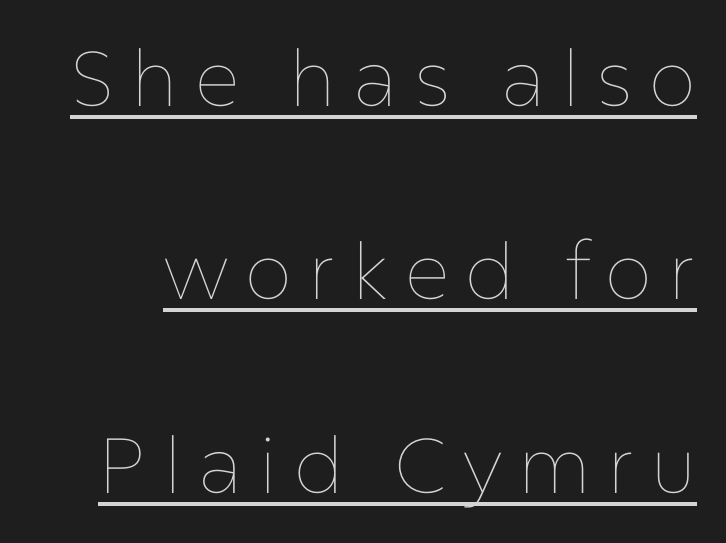
Note the varied advance widths — an 'i' is clearly narrower than an 'm'. A typesetter would mark this as roman, not italic. Somebody hit Ctrl+U on this one — the words are underlined. Airy leading. The weight would be labelled regular, book, light, or lighter still.
